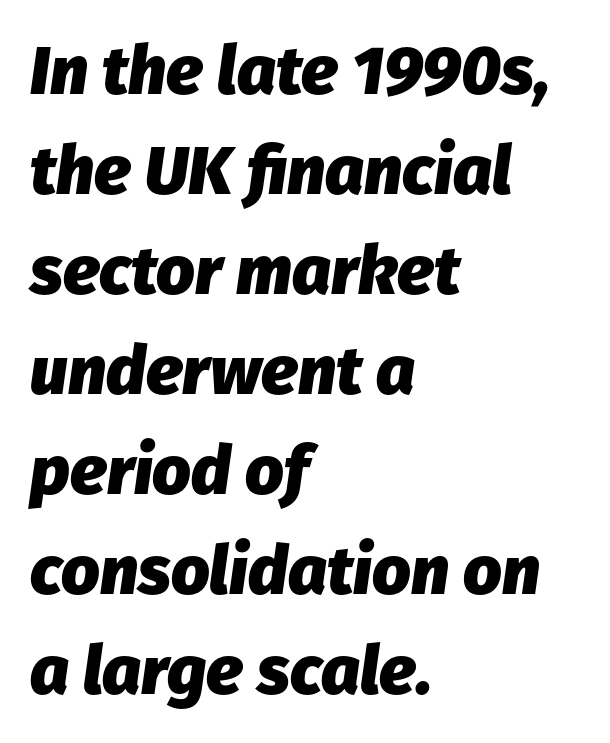
The specimen omits any rule beneath the text block's lines. Is there much room between lines? A standard amount, neither cramped nor airy. Inter-character spacing is left at the font's built-in metrics. The paragraph has a hard left edge and a soft right edge. Think of a printed novel: that variable character pitch is what you see here.
